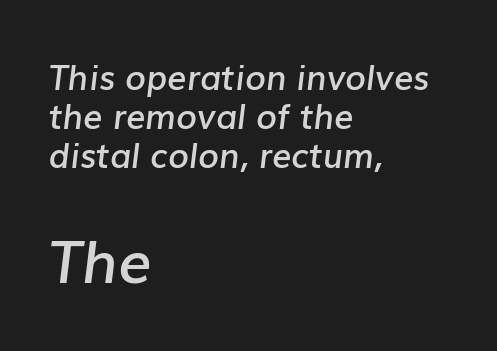
{"italic": "yes", "lean": "right", "slant_degrees": 7, "bold": "semi", "weight": "semibold", "width": "normal", "stroke_contrast": "low", "x_height": "medium", "monospaced": "no", "underline": "no", "align": "left", "line_spacing": "tight", "line_spacing_ratio": 1.15, "letter_spacing": "normal", "letter_spacing_em": 0.0, "larger_block": "second", "size_ratio": 1.74, "glyph_px": 59}
